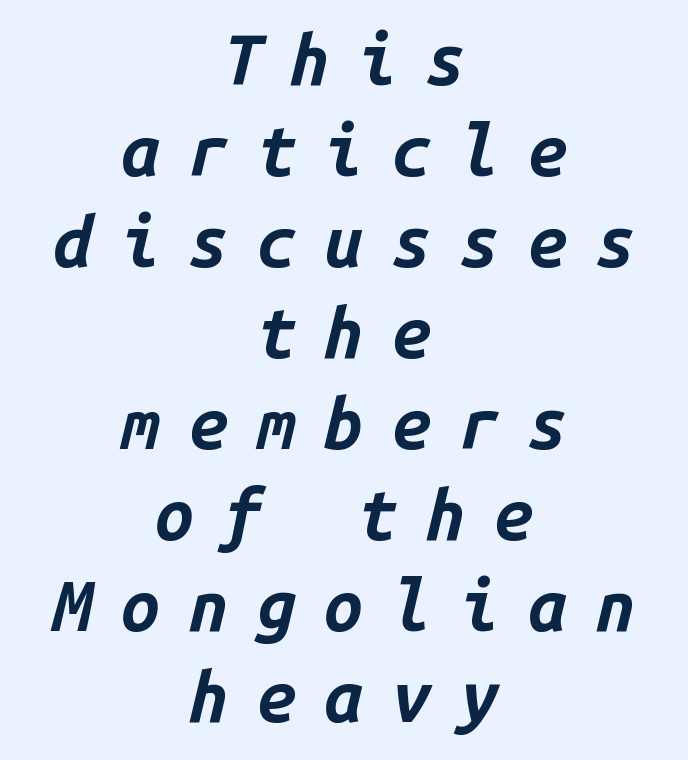
The image shows 70 px bold type, italic (leaning right), monospaced; set centered, normal line spacing (1.3x), unusually wide letter spacing (+0.41 em), not underlined; low stroke contrast and a medium x-height.
